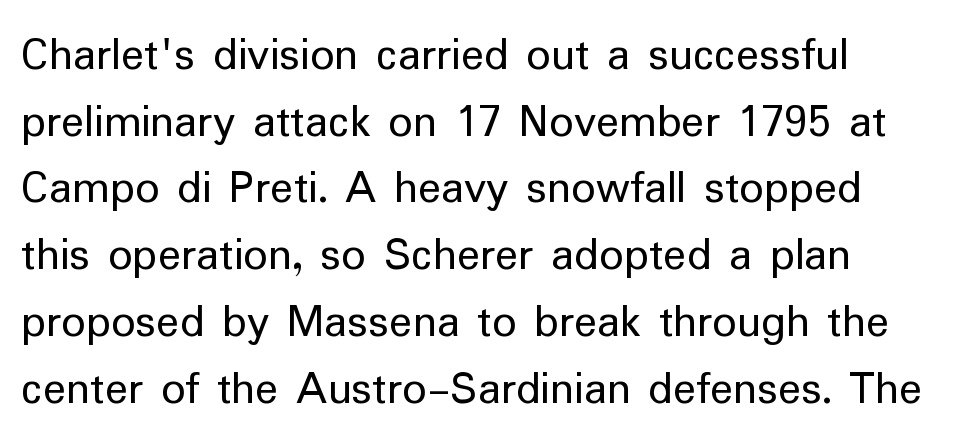
This reads as an unemphasized weight, regular at the heaviest. The space beneath each line is pristine and unruled. Characters remain perfectly vertical along every line. Caption: standard tracking, unaltered. These lines are rendered in a variable-pitch font. Short and long lines alike share a common starting point at left.
